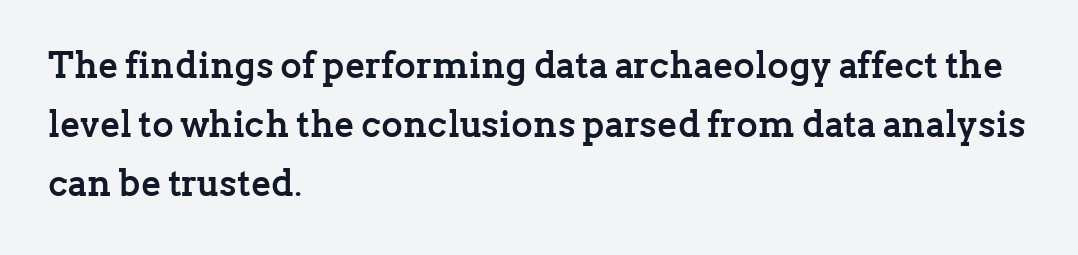
Q: Is the text bold? A: Yes.
Q: Is the text italic (slanted)? A: No, it is upright.
Q: Is the typeface a serif or a sans-serif typeface? A: Serif.
Q: Is the text underlined? A: No.
Q: How is the paragraph aligned? A: Left-aligned.
Q: Is the spacing between letters normal or unusually wide? A: Normal.
Q: Is the spacing between lines tight, normal or loose? A: Normal.
Q: Width (condensed, normal, or wide)? A: Normal.
Q: Stroke contrast? A: Low.
Q: x-height? A: Medium.
Q: Monospaced? A: No.
